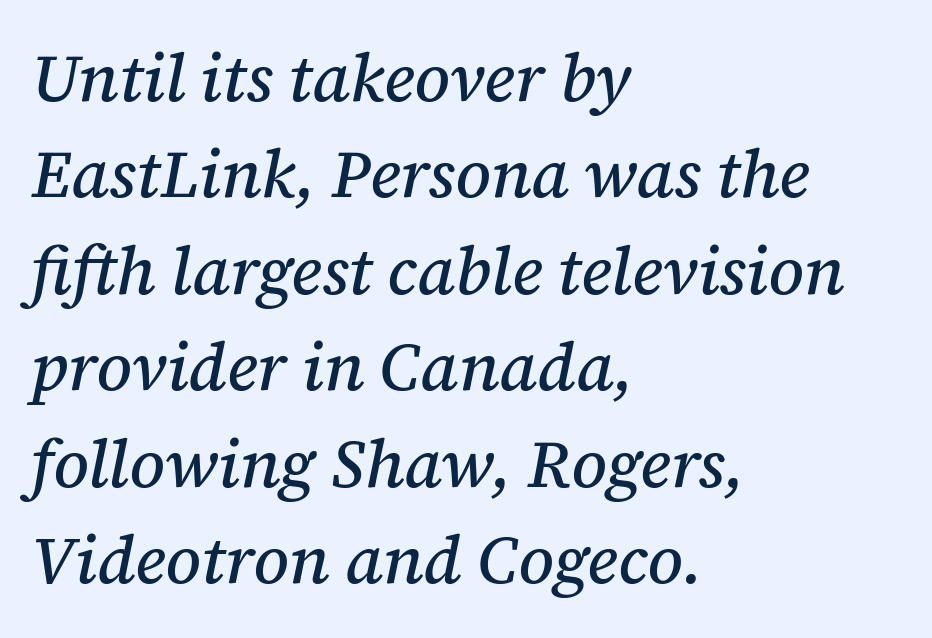
Q: Is the text italic (slanted)? A: Yes, it leans right by about 12 degrees.
Q: Is the typeface a serif or a sans-serif typeface? A: Serif.
Q: Is the text underlined? A: No.
Q: How is the paragraph aligned? A: Left-aligned.
Q: Is the spacing between letters normal or unusually wide? A: Normal.
Q: Is the spacing between lines tight, normal or loose? A: Normal.
Q: Width (condensed, normal, or wide)? A: Normal.
Q: Stroke contrast? A: Medium.
Q: x-height? A: Medium.
Q: Monospaced? A: No.
